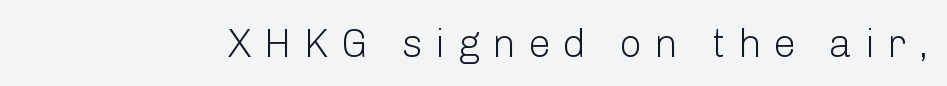
The image shows 40 px light sans-serif type, upright; set unusually wide letter spacing (+0.3 em), not underlined; low stroke contrast and a medium x-height.
